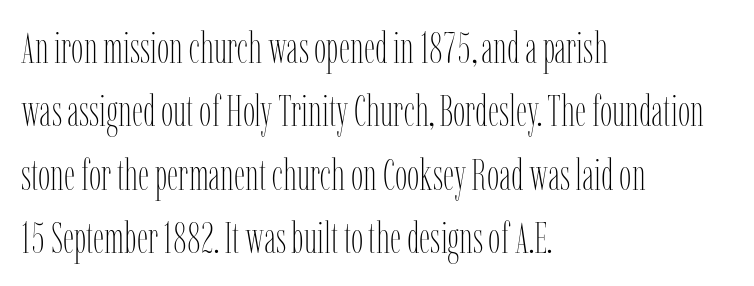
The letters look calm and open, with moderate or lighter stems. Rows of type keep a routine distance in the vertical direction. It's the straight-up-and-down kind of type. Students, note that the glyphs here touch the page at normal intervals. Note the varied advance widths — an 'i' is clearly narrower than an 'm'.
